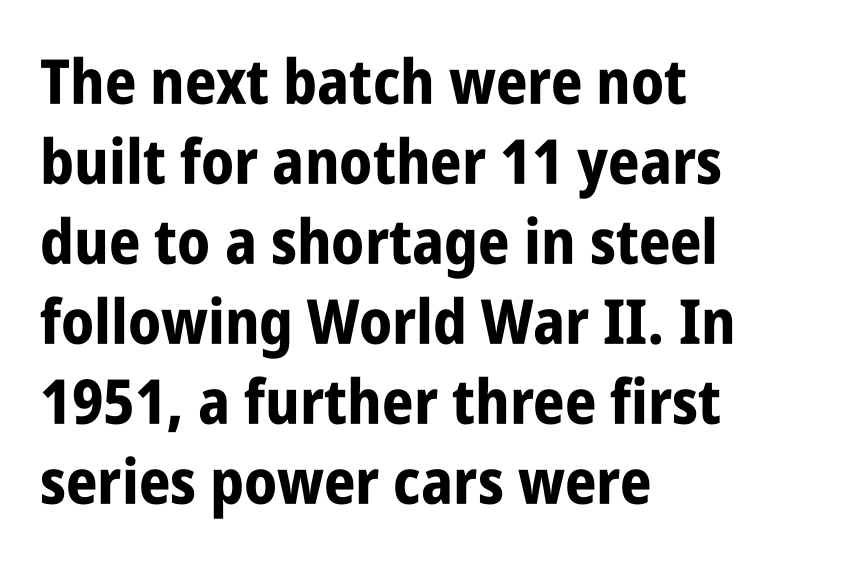
Q: Is the text bold? A: Yes.
Q: Is the text italic (slanted)? A: No, it is upright.
Q: Is the typeface a serif or a sans-serif typeface? A: Sans-serif.
Q: Is the text underlined? A: No.
Q: How is the paragraph aligned? A: Left-aligned.
Q: Is the spacing between letters normal or unusually wide? A: Normal.
Q: Is the spacing between lines tight, normal or loose? A: Normal.
Q: Width (condensed, normal, or wide)? A: Condensed.
Q: Stroke contrast? A: Low.
Q: x-height? A: Large.
Q: Monospaced? A: No.
